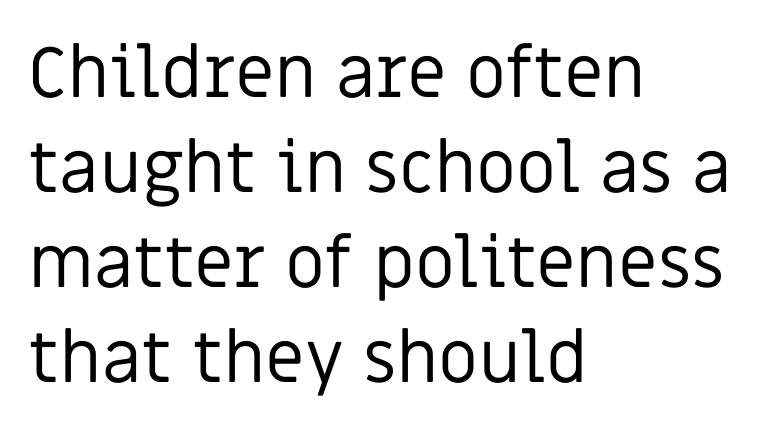
A typesetter would call this proportional, since set widths differ per character. In terms of letterspacing, this is plain default setting. Honestly, the row spacing looks completely unremarkable. This rendering uses left alignment, leaving the right contour irregular. Weight: not bold — regular or lighter.
